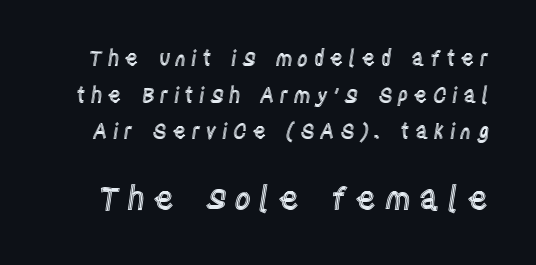
Q: Is the text italic (slanted)? A: Yes.
Q: Is the text underlined? A: No.
Q: Is the spacing between letters normal or unusually wide? A: Unusually wide.
Q: Which block of text is set in a larger size, the first (top) or the second (bottom)? A: The second (bottom) one.
Q: Width (condensed, normal, or wide)? A: Condensed.
Q: x-height? A: Large.
Q: Monospaced? A: No.
